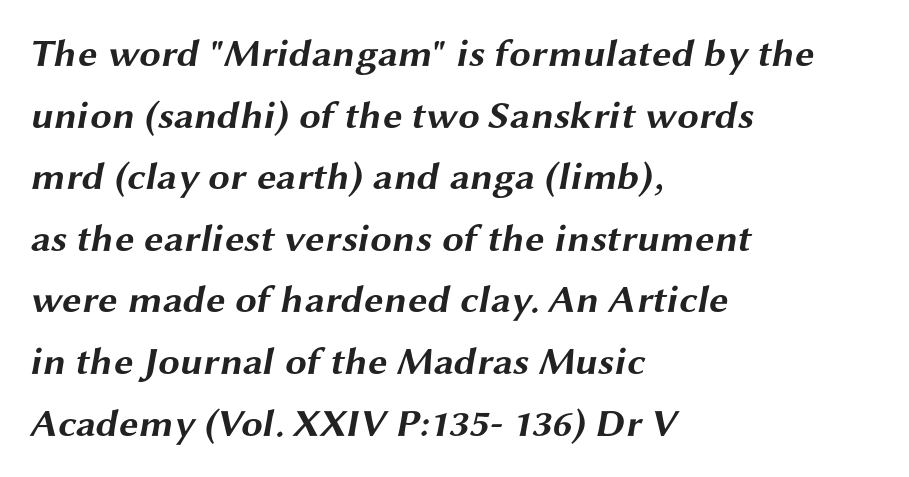
{"serif": "no", "bold": "yes", "weight": "bold", "width": "wide", "stroke_contrast": "medium", "x_height": "medium", "monospaced": "no", "underline": "no", "align": "left", "line_spacing": "normal", "line_spacing_ratio": 1.58, "letter_spacing": "normal", "letter_spacing_em": 0.0, "glyph_px": 39}
